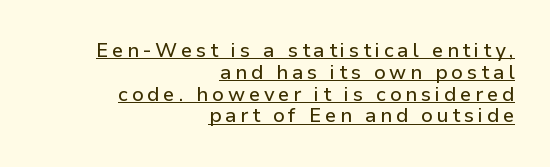
Q: Is the text italic (slanted)? A: No, it is upright.
Q: Is the text underlined? A: Yes.
Q: How is the paragraph aligned? A: Right-aligned.
Q: Is the spacing between lines tight, normal or loose? A: Tight.
